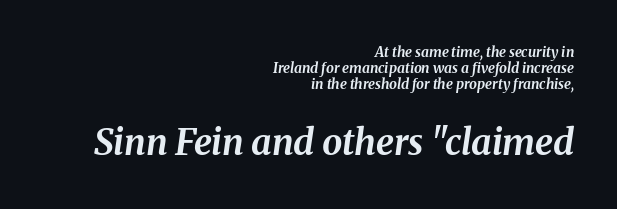
The image shows 36 px bold type, italic (leaning right); set right-aligned, tight line spacing (1.13x), normal letter spacing, not underlined; the second (bottom) block is 2.57x larger; medium stroke contrast and a medium x-height.
